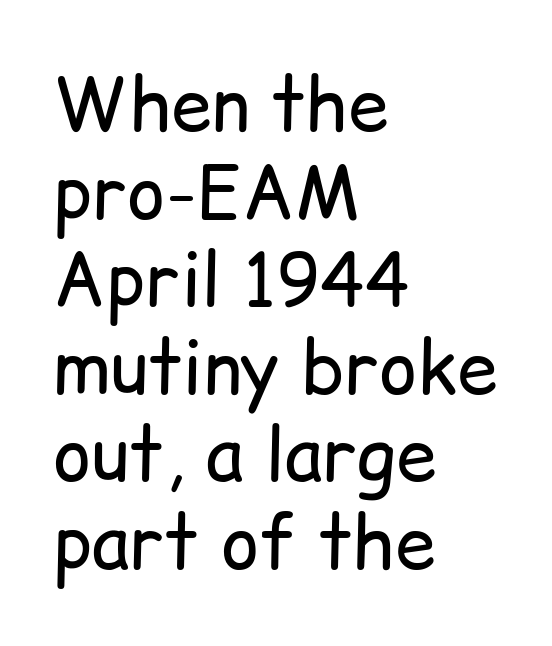
The image shows 73 px regular-weight sans-serif type, upright; set left-aligned, line spacing 1.2x, normal letter spacing, not underlined; low stroke contrast and a medium x-height.
